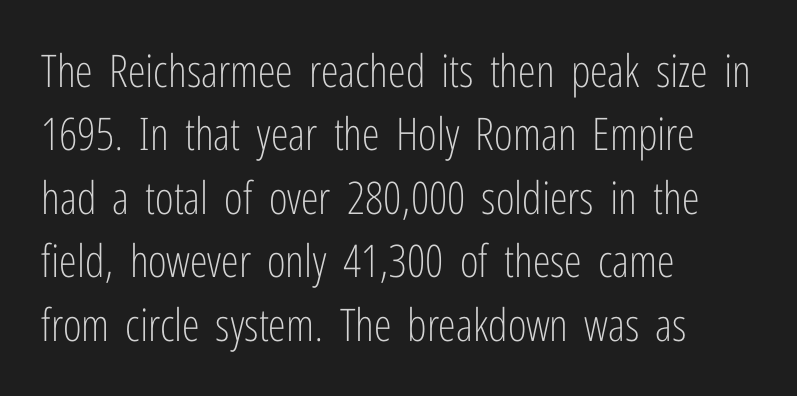
{"serif": "no", "italic": "no", "bold": "no", "weight": "light", "width": "condensed", "stroke_contrast": "low", "x_height": "medium", "monospaced": "no", "underline": "no", "align": "left", "line_spacing": "normal", "line_spacing_ratio": 1.41, "letter_spacing": "normal", "letter_spacing_em": 0.0, "glyph_px": 45}
